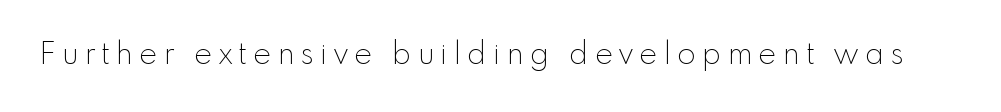
{"serif": "no", "italic": "no", "bold": "no", "weight": "thin", "width": "normal", "x_height": "small", "monospaced": "no", "underline": "no", "letter_spacing": "wide", "letter_spacing_em": 0.22, "glyph_px": 30}
